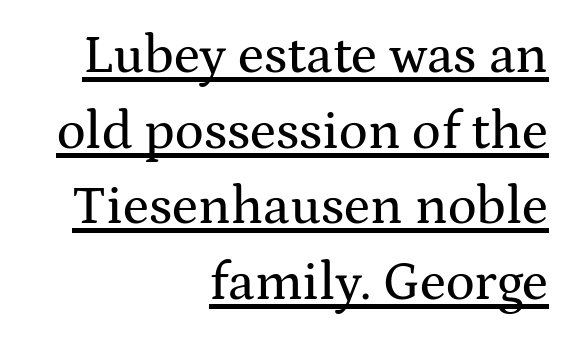
Look at the tracking — it's just the regular setting, nothing added. The leading is moderate, giving the passage an even texture. The face used here appears with an underline applied. Alignment: flush right.
